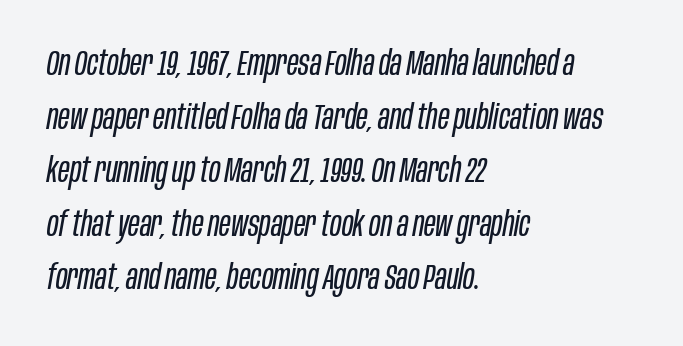
The image shows 35 px regular-weight, condensed type, italic (leaning right); set left-aligned, normal line spacing (1.53x), normal letter spacing, not underlined; low stroke contrast and a large x-height.
